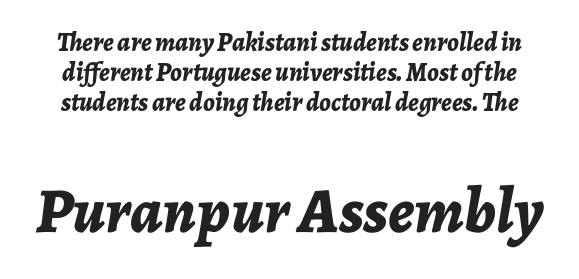
Q: Is the text bold? A: Yes.
Q: Is the text italic (slanted)? A: Yes, it leans right by about 7 degrees.
Q: Is the text underlined? A: No.
Q: Is the spacing between letters normal or unusually wide? A: Normal.
Q: Which block of text is set in a larger size, the first (top) or the second (bottom)? A: The second (bottom) one.
Q: Width (condensed, normal, or wide)? A: Normal.
Q: Stroke contrast? A: Low.
Q: x-height? A: Medium.
Q: Monospaced? A: No.
